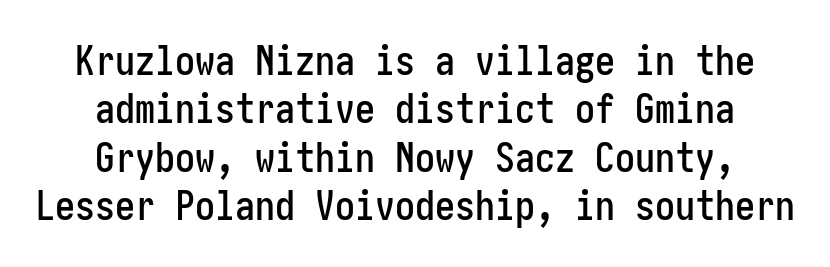
Q: Is the text italic (slanted)? A: No, it is upright.
Q: Is the typeface a serif or a sans-serif typeface? A: Sans-serif.
Q: Is the text underlined? A: No.
Q: How is the paragraph aligned? A: Centered.
Q: Is the spacing between letters normal or unusually wide? A: Normal.
Q: Width (condensed, normal, or wide)? A: Condensed.
Q: Stroke contrast? A: Low.
Q: x-height? A: Medium.
